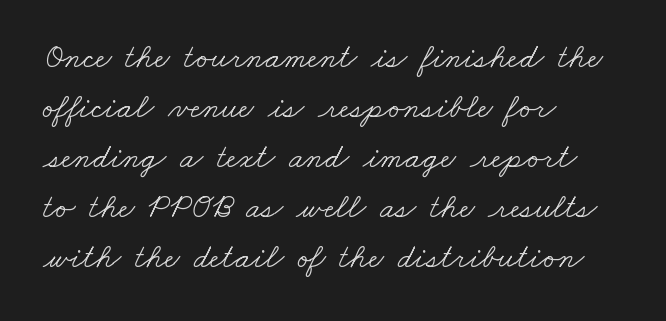
{"serif": "yes", "bold": "no", "weight": "light", "width": "wide", "stroke_contrast": "low", "x_height": "small", "monospaced": "no", "underline": "no", "align": "left", "line_spacing": "normal", "line_spacing_ratio": 1.47, "letter_spacing": "normal", "letter_spacing_em": 0.0, "glyph_px": 34}
